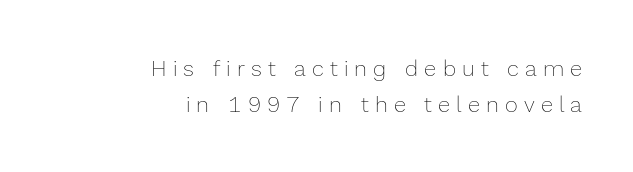
{"italic": "no", "bold": "no", "underline": "no", "align": "right", "line_spacing": "normal", "line_spacing_ratio": 1.64, "letter_spacing": "wide", "letter_spacing_em": 0.28, "glyph_px": 22}
